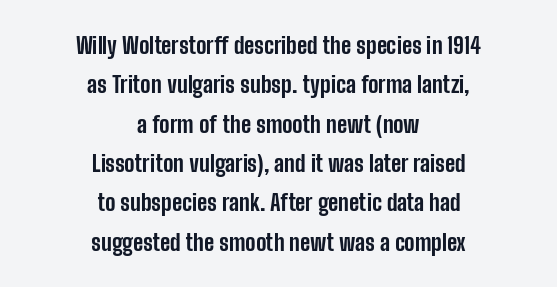
Centered paragraph, ragged on both sides. Designer's note — italics off, roman on. The passage shown is emphatically bold. Short note: letters normally spaced. A clean baseline with only descenders dipping below it.
